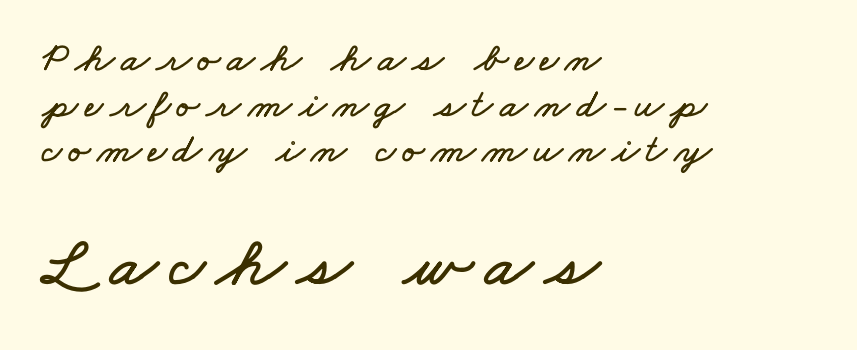
{"width": "wide", "stroke_contrast": "low", "x_height": "small", "monospaced": "no", "underline": "no", "align": "left", "line_spacing": "tight", "line_spacing_ratio": 1.11, "larger_block": "second", "size_ratio": 1.73, "glyph_px": 71}
